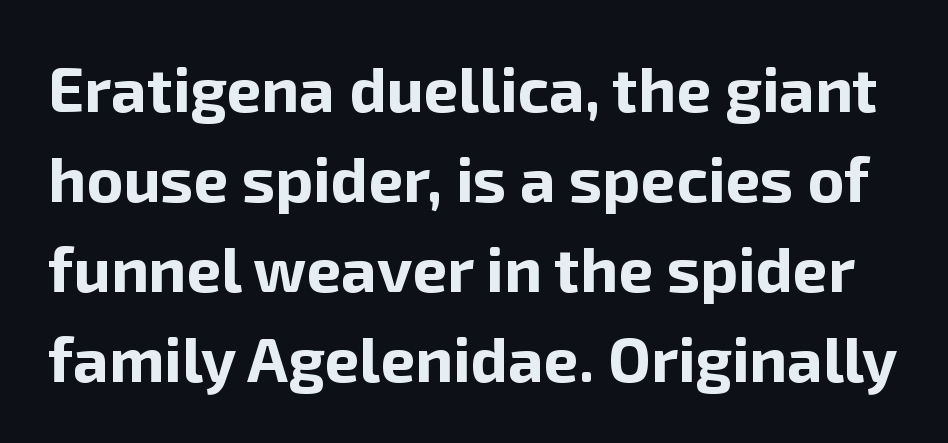
You can tell it's not italic because the verticals are truly vertical. Is there much room between lines? A standard amount, neither cramped nor airy. Note: no serifs on the glyphs. The rendering uses a bold face; every stroke is thick and dark.
